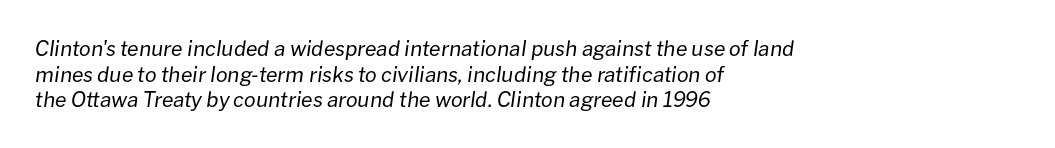
Q: Is the text bold? A: No.
Q: Is the text italic (slanted)? A: Yes, it leans right by about 8 degrees.
Q: Is the text underlined? A: No.
Q: How is the paragraph aligned? A: Left-aligned.
Q: Is the spacing between letters normal or unusually wide? A: Normal.
